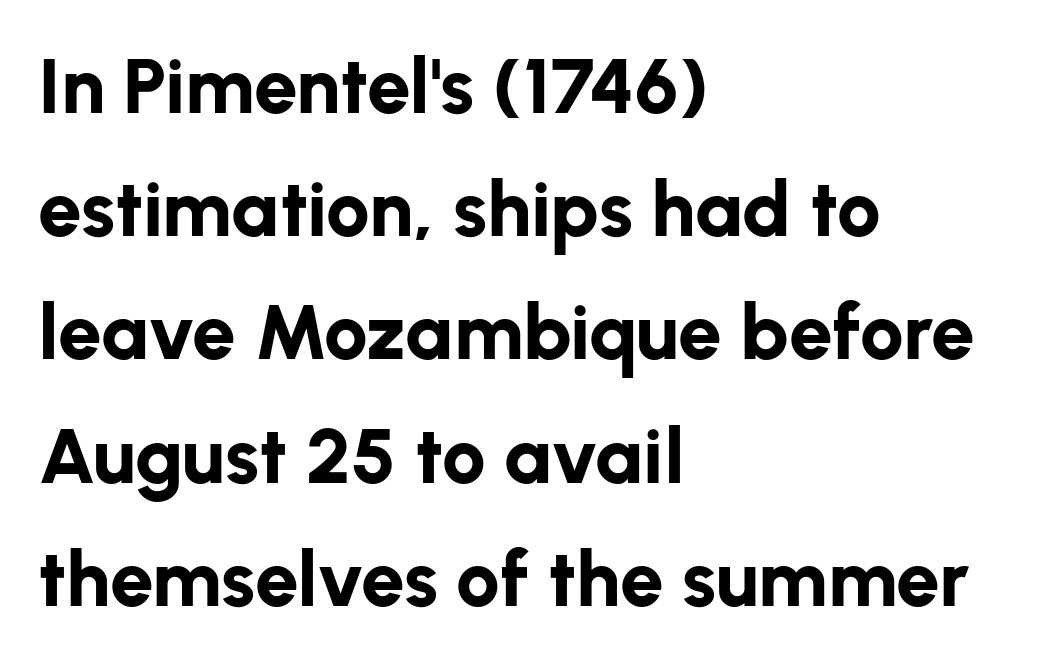
Q: Is the text bold? A: Yes.
Q: Is the text italic (slanted)? A: No, it is upright.
Q: Is the typeface a serif or a sans-serif typeface? A: Sans-serif.
Q: Is the text underlined? A: No.
Q: How is the paragraph aligned? A: Left-aligned.
Q: Is the spacing between letters normal or unusually wide? A: Normal.
Q: Is the spacing between lines tight, normal or loose? A: Normal.
Q: Width (condensed, normal, or wide)? A: Normal.
Q: Stroke contrast? A: Low.
Q: x-height? A: Medium.
Q: Monospaced? A: No.
